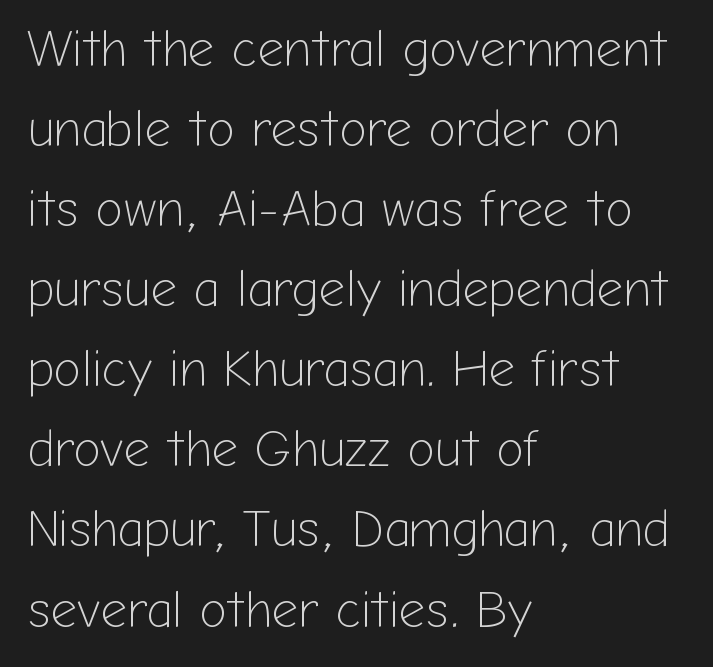
The image shows 52 px light sans-serif type, upright; set left-aligned, normal line spacing (1.54x), normal letter spacing, not underlined; low stroke contrast and a medium x-height.
